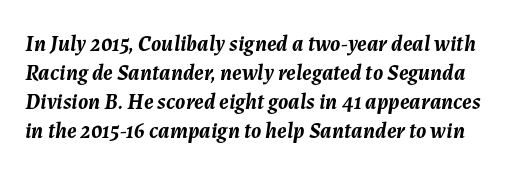
{"italic": "yes", "lean": "right", "slant_degrees": 7, "bold": "yes", "underline": "no", "line_spacing": "normal", "line_spacing_ratio": 1.32, "letter_spacing": "normal", "letter_spacing_em": 0.0, "glyph_px": 22}
